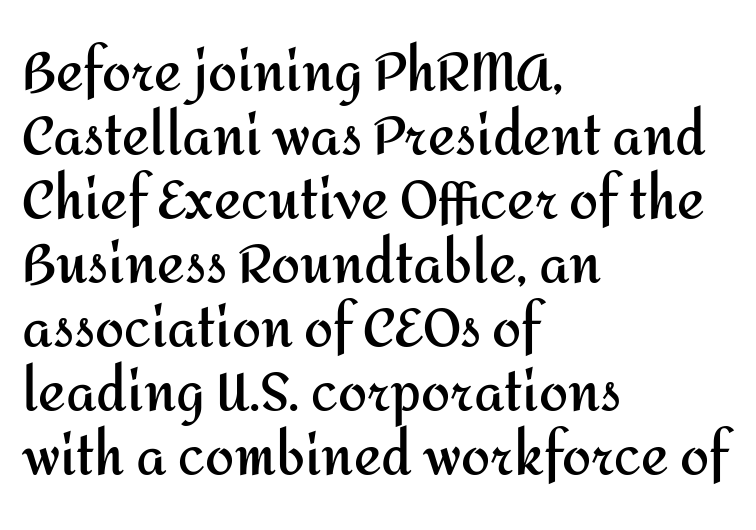
A typesetter would call this proportional, since set widths differ per character. This sample uses an upright cut, with every glyph sitting square on the baseline. These lines stack with their left ends in a neat column. The rendering uses a bold face; every stroke is thick and dark.
